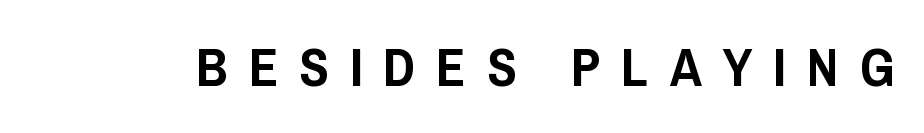
{"serif": "no", "italic": "no", "width": "condensed", "stroke_contrast": "low", "x_height": "large", "monospaced": "no", "underline": "no", "letter_spacing": "wide", "letter_spacing_em": 0.39, "glyph_px": 54}
